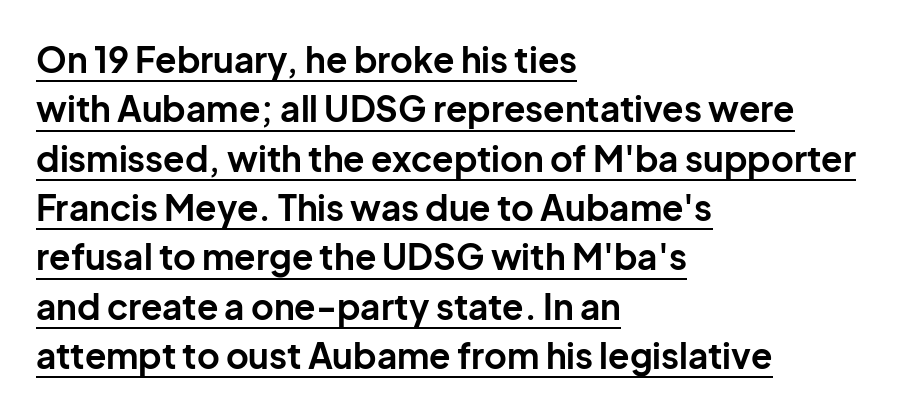
Spacing between characters is what you'd get straight out of the box. Thick stems and heavy bowls — unmistakably bold. The rendering anchors every line to the left-hand side. The designer went with a sans here, leaving each stem footless. The letters stand straight up with perfectly vertical stems.
